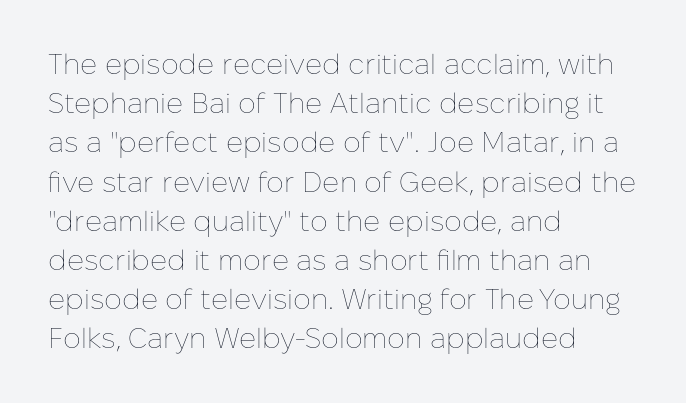
Anything drawn beneath the words? Only blank space. These lines are set flush left with a ragged right edge. Is the type heavy? It reads as light-to-regular instead. Do the characters align in a grid? No, the font is proportional. The type sits square on the baseline with zero lean.
